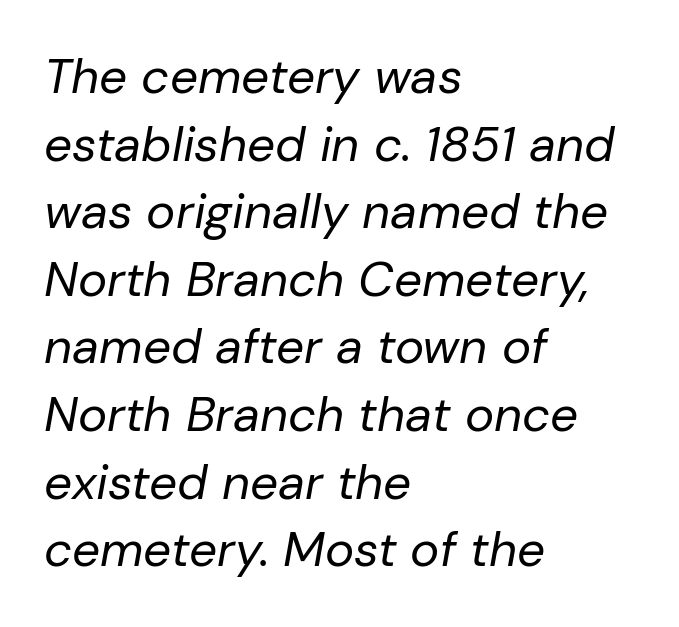
The image shows 49 px regular-weight type, italic (leaning right); set left-aligned, normal line spacing (1.38x), normal letter spacing, not underlined; low stroke contrast and a medium x-height.
